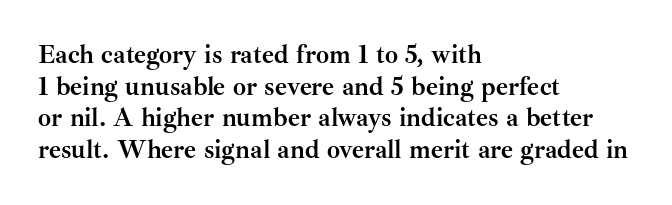
The image shows 26 px bold type, upright; set left-aligned, line spacing 1.22x, normal letter spacing, not underlined.
